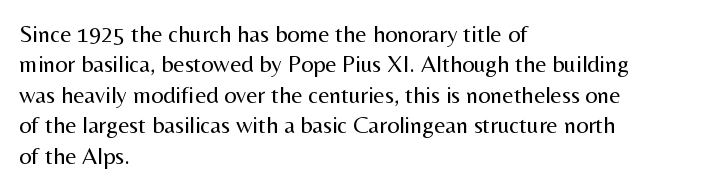
Q: Is the text bold? A: No.
Q: Is the text italic (slanted)? A: No, it is upright.
Q: Is the text underlined? A: No.
Q: How is the paragraph aligned? A: Left-aligned.
Q: Is the spacing between letters normal or unusually wide? A: Normal.
Q: Is the spacing between lines tight, normal or loose? A: Normal.
